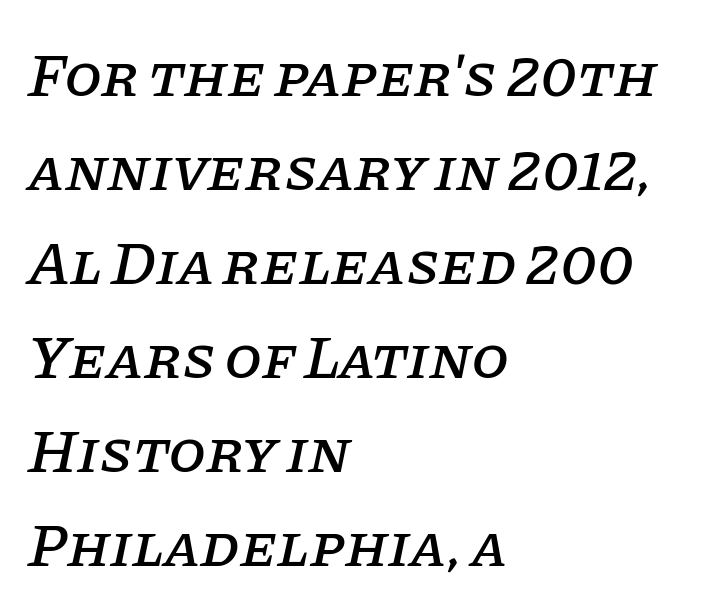
{"serif": "yes", "italic": "yes", "lean": "right", "slant_degrees": 11, "width": "normal", "stroke_contrast": "low", "x_height": "large", "monospaced": "no", "underline": "no", "align": "left", "line_spacing": "normal", "line_spacing_ratio": 1.54, "letter_spacing": "normal", "letter_spacing_em": 0.0, "glyph_px": 61}
